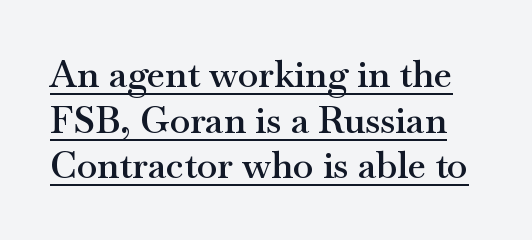
{"serif": "yes", "italic": "no", "bold": "semi", "weight": "semibold", "width": "wide", "stroke_contrast": "medium", "x_height": "small", "monospaced": "no", "underline": "yes", "line_spacing_ratio": 1.23, "letter_spacing": "normal", "letter_spacing_em": 0.0, "glyph_px": 37}
